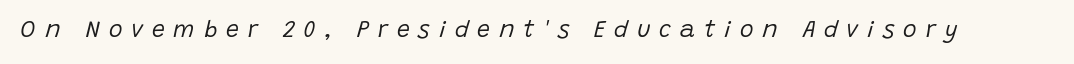
{"italic": "yes", "lean": "right", "slant_degrees": 15, "bold": "no", "underline": "no", "letter_spacing": "wide", "letter_spacing_em": 0.39, "glyph_px": 23}
